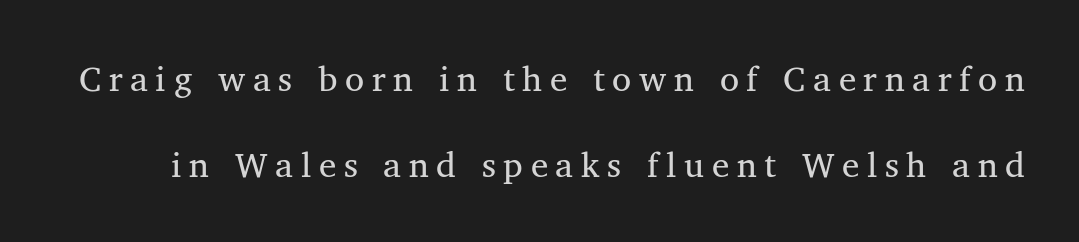
{"serif": "yes", "italic": "no", "bold": "no", "weight": "regular", "width": "normal", "stroke_contrast": "medium", "x_height": "medium", "monospaced": "no", "underline": "no", "line_spacing": "loose", "line_spacing_ratio": 2.47, "letter_spacing": "wide", "letter_spacing_em": 0.22, "glyph_px": 35}
